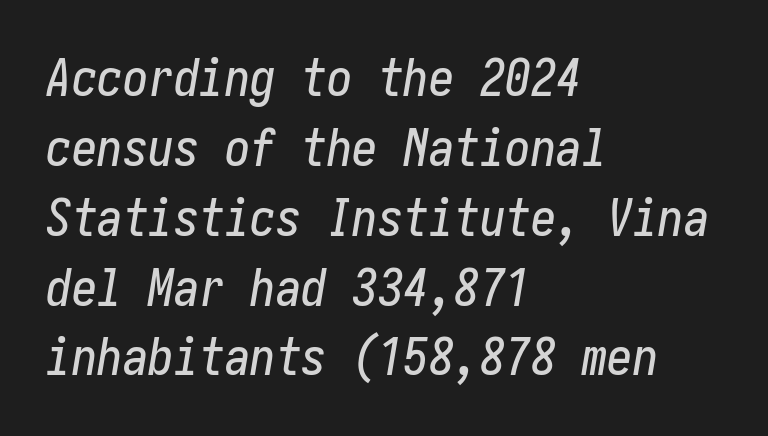
{"italic": "yes", "lean": "right", "slant_degrees": 10, "width": "condensed", "stroke_contrast": "low", "x_height": "medium", "underline": "no", "align": "left", "line_spacing": "normal", "line_spacing_ratio": 1.37, "letter_spacing": "normal", "letter_spacing_em": 0.0, "glyph_px": 51}
